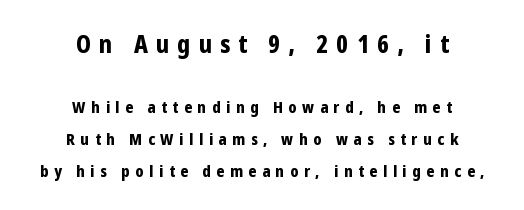
Q: Is the text bold? A: Yes.
Q: Is the text italic (slanted)? A: No, it is upright.
Q: Is the text underlined? A: No.
Q: How is the paragraph aligned? A: Centered.
Q: Is the spacing between letters normal or unusually wide? A: Unusually wide.
Q: Is the spacing between lines tight, normal or loose? A: Loose.
Q: Which block of text is set in a larger size, the first (top) or the second (bottom)? A: The first (top) one.
